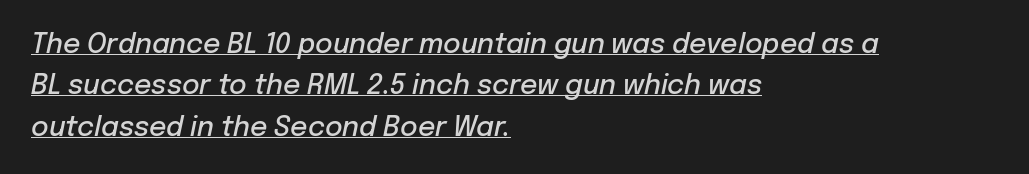
Weight check: semibold — heavier than regular, not quite bold. Horizontally, the lines are justified to the leading edge only. Between one letter and the next there's only the usual sliver of space. The lines sit at an ordinary, default distance from one another.
